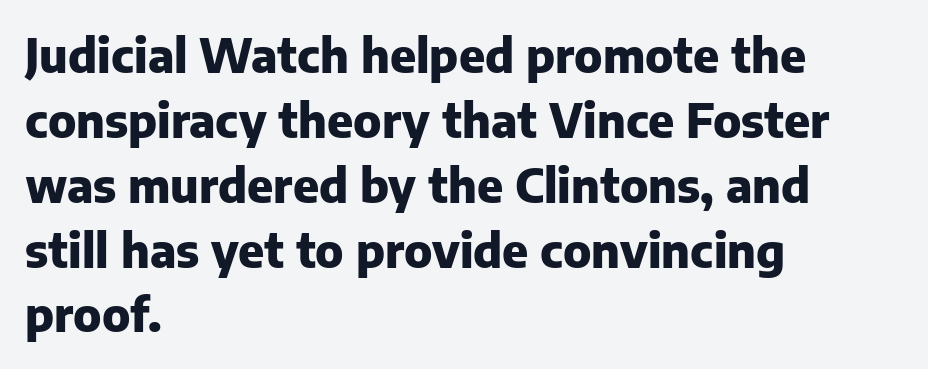
The image shows 46 px heavy sans-serif type, upright; set left-aligned, normal line spacing (1.41x), normal letter spacing, not underlined; low stroke contrast and a medium x-height.
